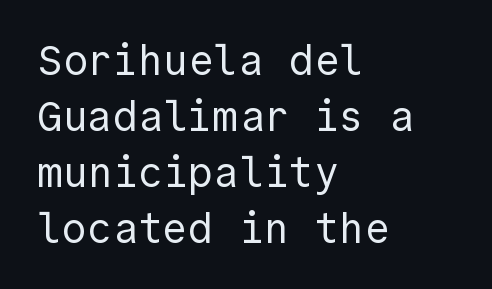
Plain, unruled lines of type. Unlike a traditional serif, this face leaves its strokes unadorned. Here the glyphs are tracked normally, forming tight word shapes. A typesetter would call this leading conventional body-copy spacing. The ragged edge is on the right, which tells us the setting is flush left.
